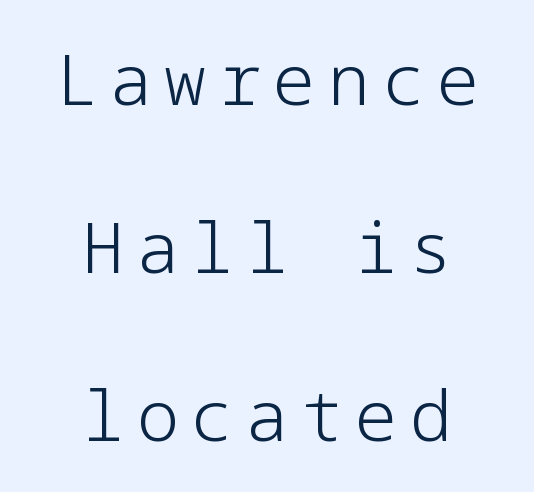
Q: Is the text bold? A: No.
Q: Is the text italic (slanted)? A: No, it is upright.
Q: Is the typeface a serif or a sans-serif typeface? A: Sans-serif.
Q: Is the text underlined? A: No.
Q: How is the paragraph aligned? A: Centered.
Q: Is the spacing between lines tight, normal or loose? A: Loose.
Q: Width (condensed, normal, or wide)? A: Normal.
Q: Stroke contrast? A: Low.
Q: x-height? A: Medium.
